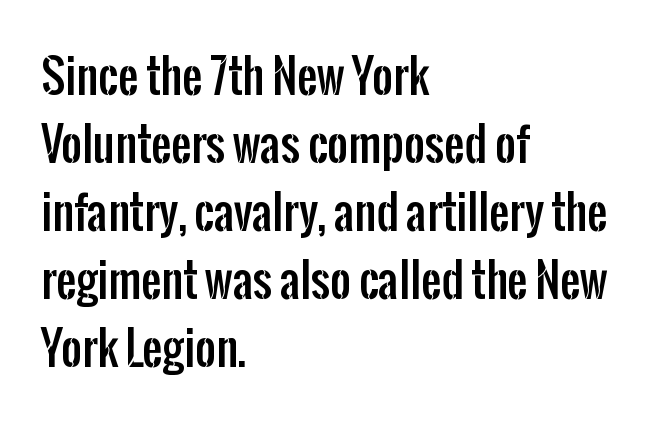
Q: Is the text italic (slanted)? A: No, it is upright.
Q: Is the typeface a serif or a sans-serif typeface? A: Sans-serif.
Q: Is the text underlined? A: No.
Q: How is the paragraph aligned? A: Left-aligned.
Q: Is the spacing between letters normal or unusually wide? A: Normal.
Q: Is the spacing between lines tight, normal or loose? A: Normal.
Q: Width (condensed, normal, or wide)? A: Condensed.
Q: Stroke contrast? A: Low.
Q: x-height? A: Medium.
Q: Monospaced? A: No.
